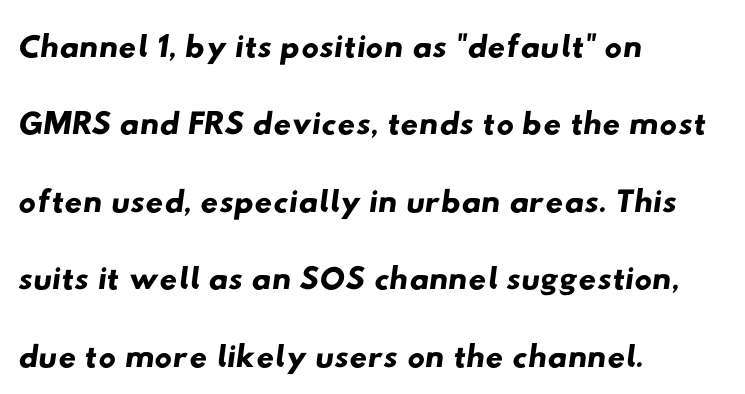
{"serif": "no", "width": "wide", "stroke_contrast": "low", "x_height": "small", "monospaced": "no", "underline": "no", "align": "left", "line_spacing": "normal", "line_spacing_ratio": 1.58, "letter_spacing": "normal", "letter_spacing_em": 0.0, "glyph_px": 49}
